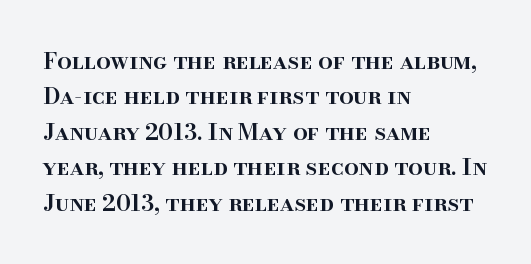
A bit beefed up — I'd call it semibold rather than bold. Upright lettering throughout. Students, observe: this is what conventionally led text looks like. The typesetter chose a ragged-right arrangement here. The rendering keeps characters at their native spacing. Only glyphs here, with clear space below each row.
